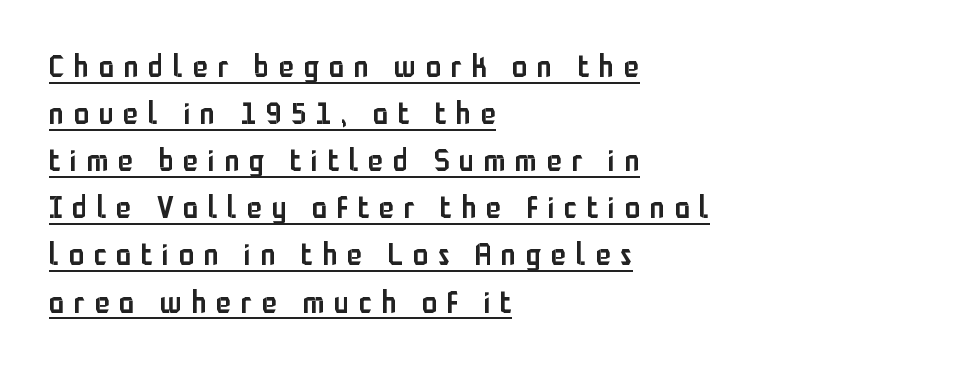
{"serif": "no", "italic": "no", "bold": "semi", "weight": "semibold", "width": "condensed", "stroke_contrast": "low", "x_height": "medium", "monospaced": "no", "underline": "yes", "align": "left", "line_spacing": "normal", "line_spacing_ratio": 1.52, "letter_spacing": "wide", "letter_spacing_em": 0.31, "glyph_px": 31}
